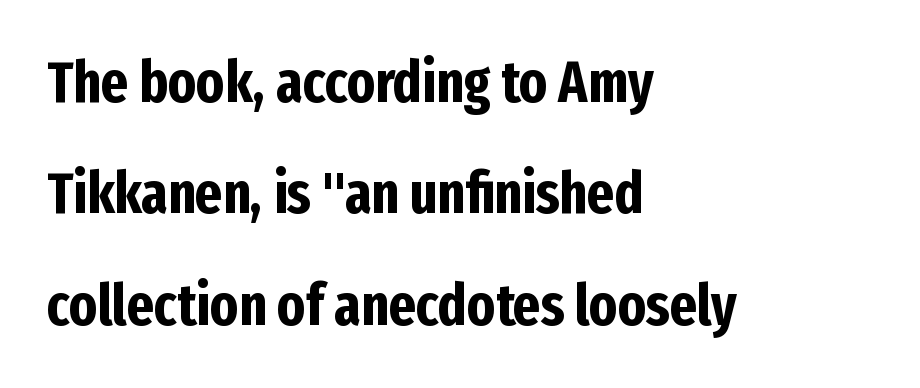
{"serif": "no", "italic": "no", "bold": "yes", "weight": "bold", "width": "condensed", "stroke_contrast": "low", "x_height": "medium", "monospaced": "no", "underline": "no", "align": "left", "line_spacing": "loose", "line_spacing_ratio": 1.92, "letter_spacing": "normal", "letter_spacing_em": 0.0, "glyph_px": 58}
